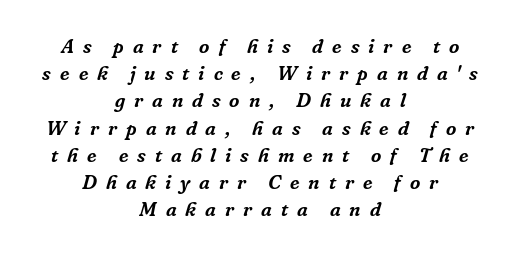
The face used here has a pronounced slope to its letters. Honestly, the row spacing looks completely unremarkable. This rendering widens character spacing well past its baseline value. Every row of glyphs is offset so its center matches the block's center. Each row of text sits above clean, open space.
